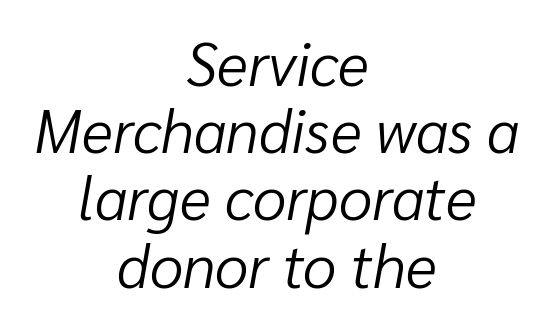
Q: Is the text bold? A: No.
Q: Is the text italic (slanted)? A: Yes, it leans right by about 10 degrees.
Q: Is the text underlined? A: No.
Q: How is the paragraph aligned? A: Centered.
Q: Is the spacing between letters normal or unusually wide? A: Normal.
Q: Is the spacing between lines tight, normal or loose? A: Tight.
Q: Width (condensed, normal, or wide)? A: Normal.
Q: Stroke contrast? A: Low.
Q: x-height? A: Medium.
Q: Monospaced? A: No.
